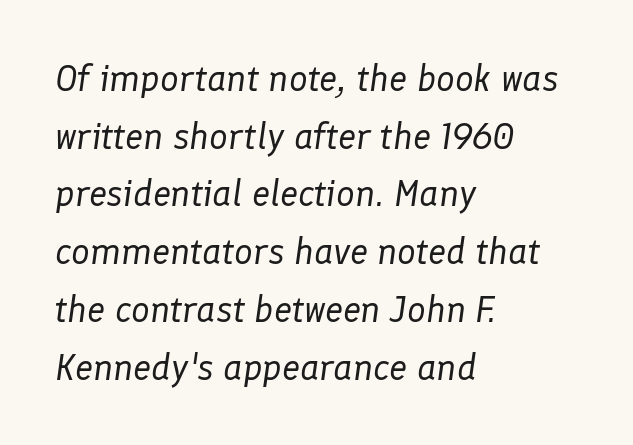
{"italic": "yes", "lean": "right", "slant_degrees": 8, "bold": "no", "weight": "regular", "width": "normal", "stroke_contrast": "low", "x_height": "medium", "monospaced": "no", "underline": "no", "align": "left", "line_spacing": "normal", "line_spacing_ratio": 1.56, "letter_spacing": "normal", "letter_spacing_em": 0.0, "glyph_px": 37}
